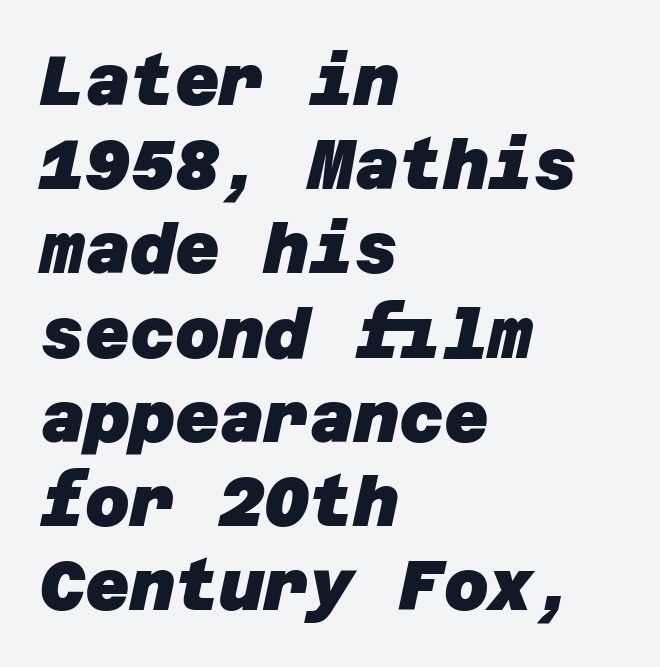
{"serif": "no", "bold": "yes", "weight": "heavy", "width": "normal", "stroke_contrast": "low", "x_height": "large", "underline": "no", "align": "left", "line_spacing_ratio": 1.22, "letter_spacing": "normal", "letter_spacing_em": 0.0, "glyph_px": 69}
